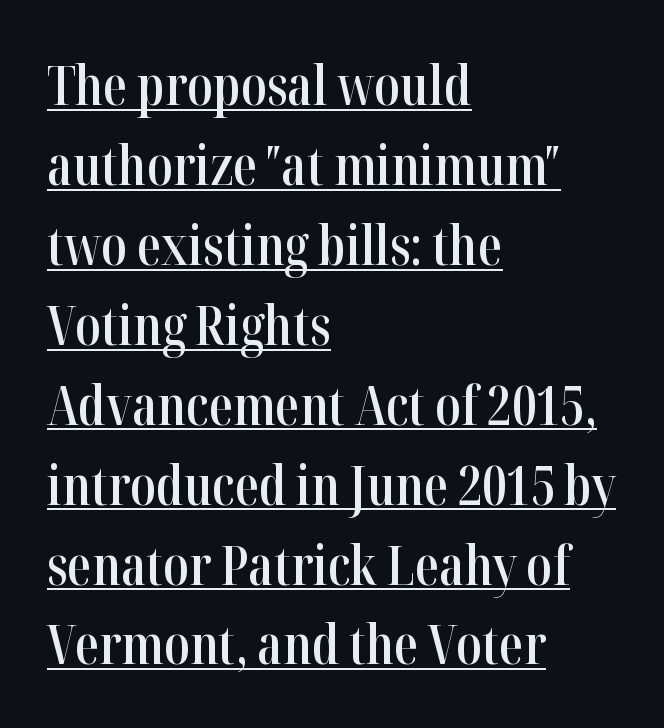
The image shows 54 px semibold, condensed serif type, upright; set left-aligned, normal line spacing (1.48x), normal letter spacing, underlined; high stroke contrast and a medium x-height.
